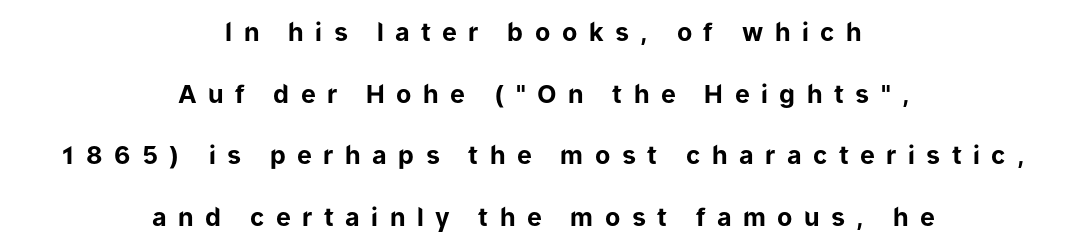
The tracking jumps out immediately: characters are airy and widely separated. The glyphs are unaccompanied by any horizontal stroke below them. Leading: increased. Do the letters lean? They stand straight.
